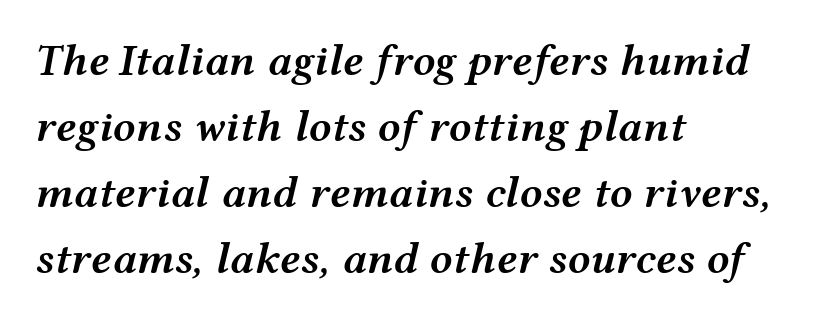
{"italic": "yes", "lean": "right", "slant_degrees": 12, "bold": "semi", "weight": "semibold", "width": "wide", "stroke_contrast": "medium", "x_height": "medium", "monospaced": "no", "underline": "no", "align": "left", "line_spacing": "normal", "line_spacing_ratio": 1.47, "letter_spacing": "normal", "letter_spacing_em": 0.0, "glyph_px": 45}
